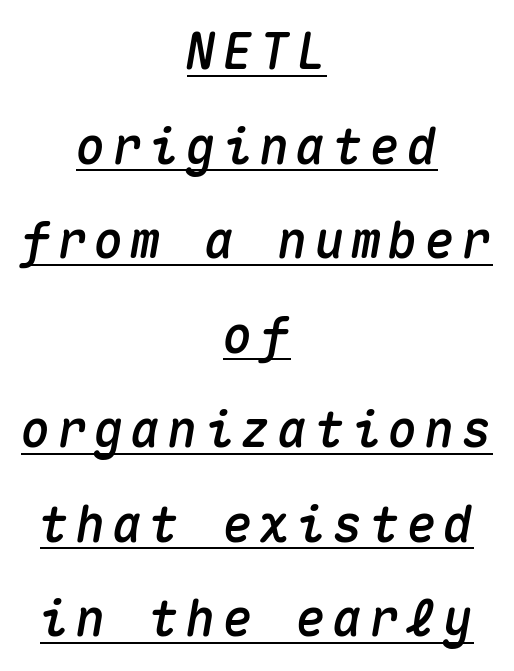
Q: Is the text italic (slanted)? A: Yes, it leans right by about 10 degrees.
Q: Is the text underlined? A: Yes.
Q: How is the paragraph aligned? A: Centered.
Q: Is the spacing between lines tight, normal or loose? A: Loose.
Q: Width (condensed, normal, or wide)? A: Normal.
Q: Stroke contrast? A: Medium.
Q: x-height? A: Medium.
Q: Monospaced? A: Yes.
